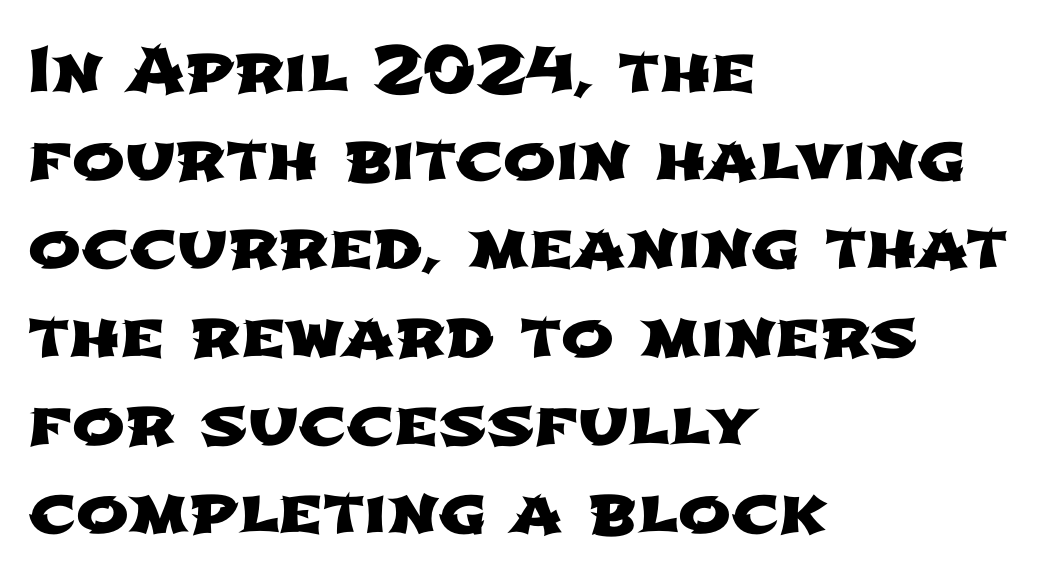
{"serif": "no", "width": "wide", "stroke_contrast": "low", "x_height": "medium", "monospaced": "no", "underline": "no", "align": "left", "line_spacing": "normal", "line_spacing_ratio": 1.4, "letter_spacing": "normal", "letter_spacing_em": 0.0, "glyph_px": 63}
